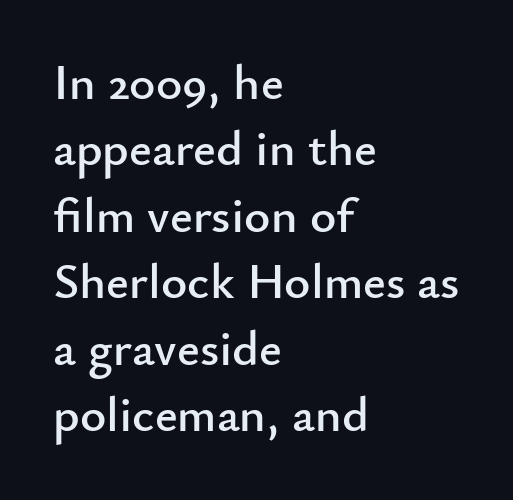
The image shows 50 px sans-serif type, upright; set left-aligned, normal line spacing (1.33x), normal letter spacing, not underlined; low stroke contrast and a small x-height.
